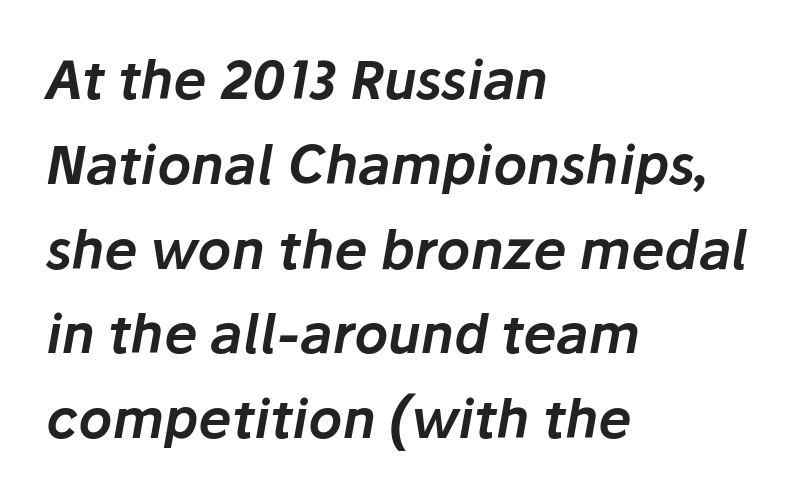
Q: Is the text italic (slanted)? A: Yes, it leans right by about 10 degrees.
Q: Is the text underlined? A: No.
Q: How is the paragraph aligned? A: Left-aligned.
Q: Is the spacing between letters normal or unusually wide? A: Normal.
Q: Is the spacing between lines tight, normal or loose? A: Normal.
Q: Width (condensed, normal, or wide)? A: Normal.
Q: Stroke contrast? A: Low.
Q: x-height? A: Medium.
Q: Monospaced? A: No.
